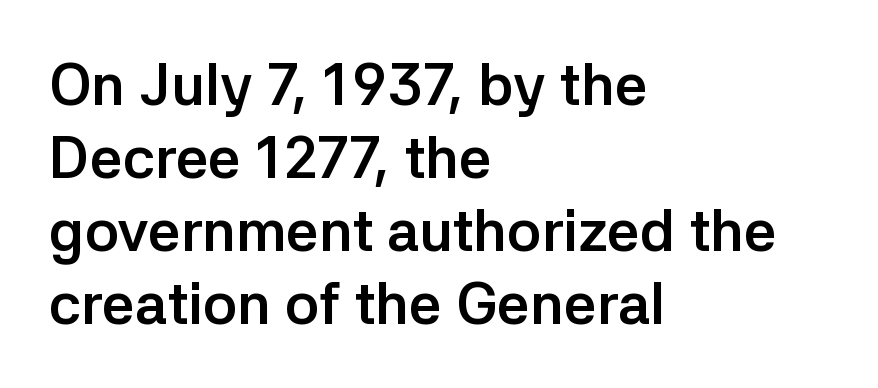
This sample uses a sans-serif face. Looks like regular typesetting: each glyph gets only the width it needs. The font is running at its bold setting. This sample uses plain, unmodified letter spacing. Do the letters lean? They stand straight.
